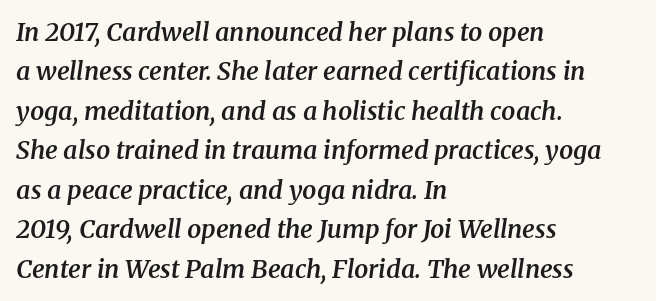
Each line starts at the same left margin while the right side varies. Firm but not heavy-handed strokes: this text is semibold. The letters are slanted; this is an italic face. These lines sit exactly where default settings would place them. The line texture is even and compact thanks to regular tracking.
